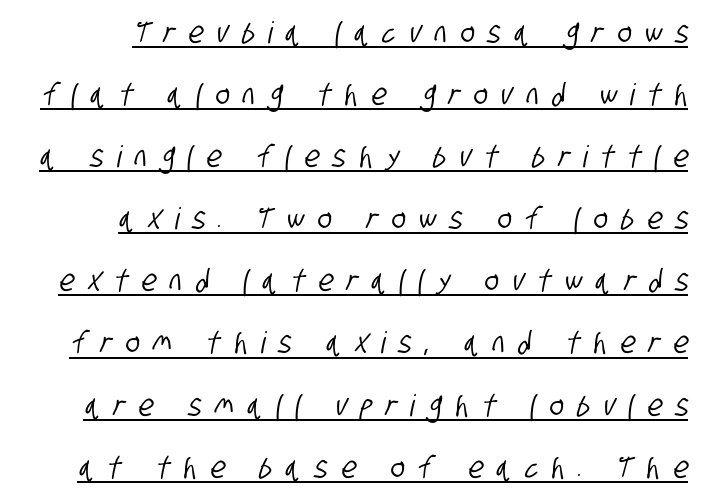
Q: Is the typeface a serif or a sans-serif typeface? A: Sans-serif.
Q: Is the text underlined? A: Yes.
Q: Is the spacing between letters normal or unusually wide? A: Unusually wide.
Q: Is the spacing between lines tight, normal or loose? A: Loose.
Q: Width (condensed, normal, or wide)? A: Condensed.
Q: Stroke contrast? A: Low.
Q: x-height? A: Large.
Q: Monospaced? A: No.
